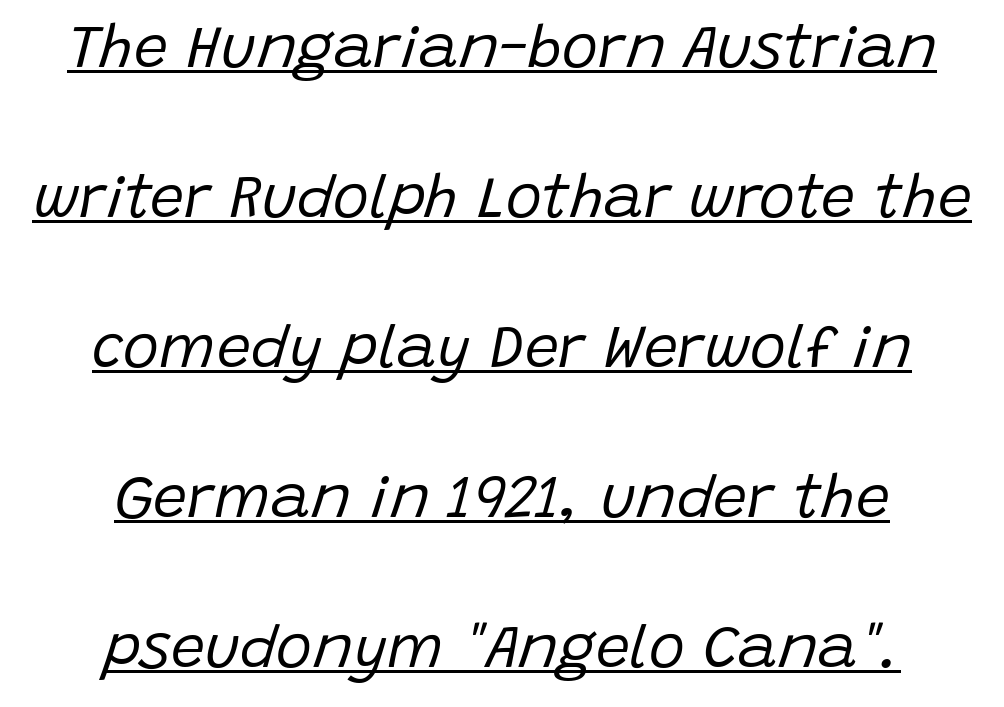
{"italic": "yes", "lean": "right", "slant_degrees": 15, "bold": "no", "weight": "regular", "width": "normal", "stroke_contrast": "low", "x_height": "large", "monospaced": "no", "underline": "yes", "align": "center", "line_spacing": "loose", "line_spacing_ratio": 2.46, "letter_spacing": "normal", "letter_spacing_em": 0.0, "glyph_px": 61}
